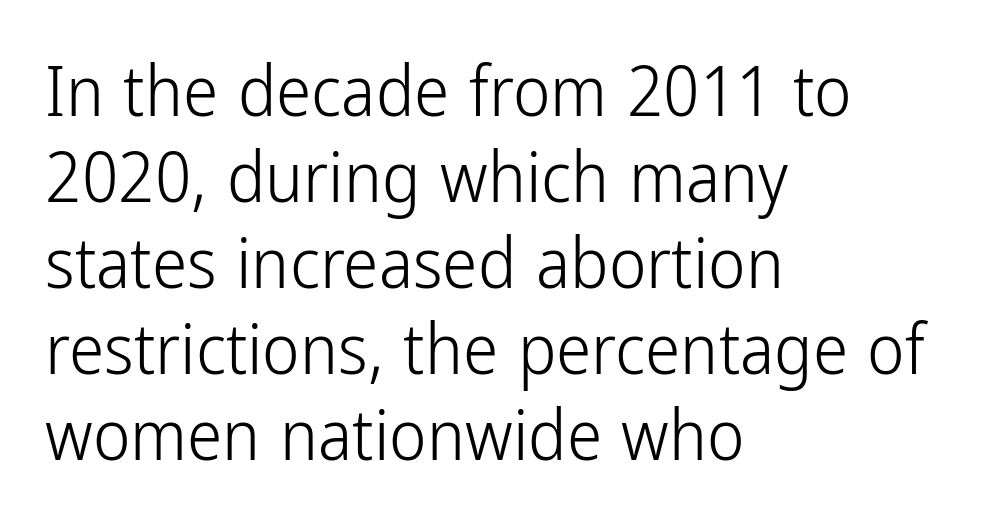
Q: Is the text bold? A: No.
Q: Is the text italic (slanted)? A: No, it is upright.
Q: Is the typeface a serif or a sans-serif typeface? A: Sans-serif.
Q: Is the text underlined? A: No.
Q: How is the paragraph aligned? A: Left-aligned.
Q: Is the spacing between letters normal or unusually wide? A: Normal.
Q: Width (condensed, normal, or wide)? A: Condensed.
Q: Stroke contrast? A: Low.
Q: x-height? A: Medium.
Q: Monospaced? A: No.
